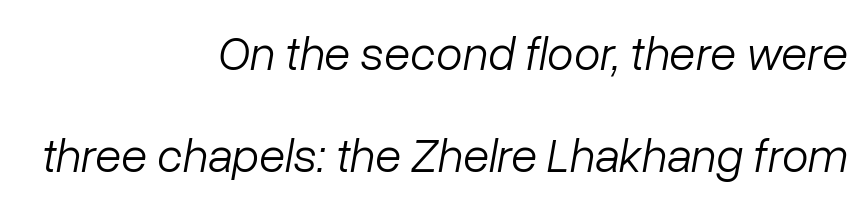
{"italic": "yes", "lean": "right", "slant_degrees": 10, "bold": "no", "weight": "light", "width": "normal", "stroke_contrast": "low", "x_height": "medium", "monospaced": "no", "underline": "no", "align": "right", "line_spacing": "loose", "line_spacing_ratio": 2.13, "letter_spacing": "normal", "letter_spacing_em": 0.0, "glyph_px": 48}
